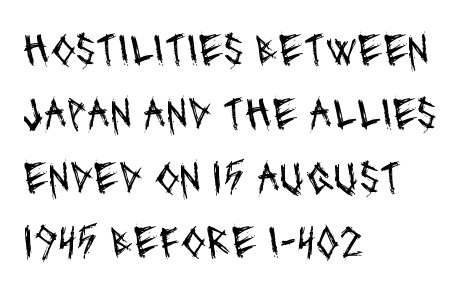
{"serif": "no", "bold": "no", "weight": "regular", "width": "condensed", "stroke_contrast": "medium", "x_height": "large", "monospaced": "no", "underline": "no", "align": "left", "line_spacing": "normal", "line_spacing_ratio": 1.39, "letter_spacing": "normal", "letter_spacing_em": 0.0, "glyph_px": 46}
